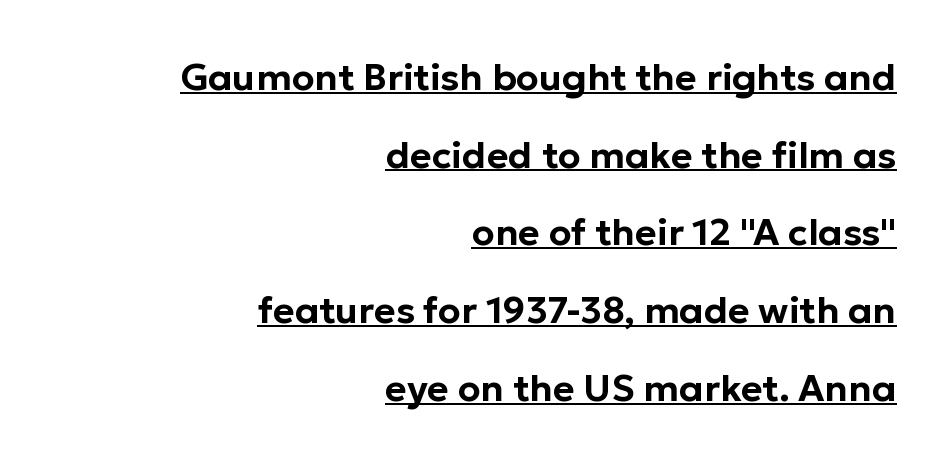
Leftover space on each line is placed entirely before the opening word. Do the characters align in a grid? No, the font is proportional. Notice how a bar underscores the lettering throughout. Check where the strokes stop: nothing finishes them off — pure sans.
